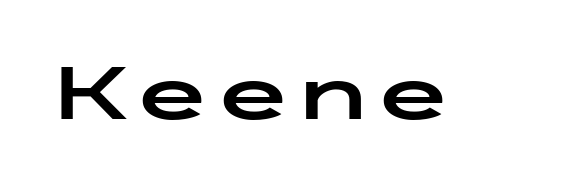
The image shows 73 px wide sans-serif type, upright; set normal letter spacing, not underlined; low stroke contrast and a medium x-height.
